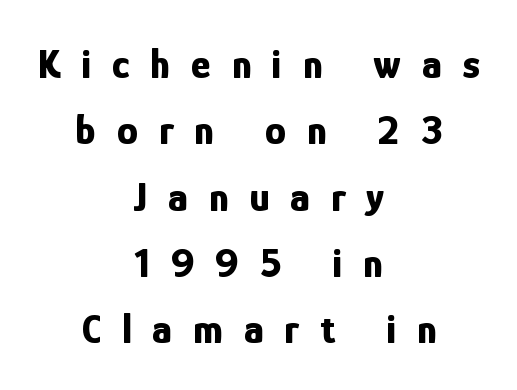
Q: Is the text bold? A: Yes.
Q: Is the text italic (slanted)? A: No, it is upright.
Q: Is the typeface a serif or a sans-serif typeface? A: Sans-serif.
Q: Is the text underlined? A: No.
Q: How is the paragraph aligned? A: Centered.
Q: Is the spacing between letters normal or unusually wide? A: Unusually wide.
Q: Is the spacing between lines tight, normal or loose? A: Normal.
Q: Width (condensed, normal, or wide)? A: Condensed.
Q: Stroke contrast? A: Low.
Q: x-height? A: Medium.
Q: Monospaced? A: No.
